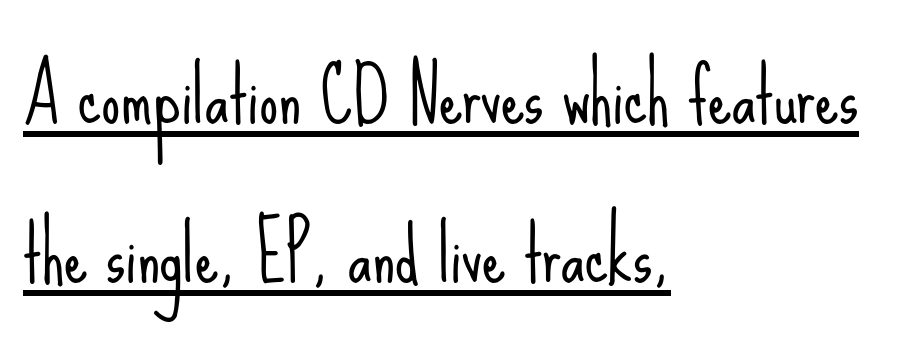
A roman cut, with each character standing at attention. The type is set solid horizontally, with unmodified tracking. Observe the absence of serifs on each vertical stroke in this sample. Varying glyph widths throughout — classic text-font behaviour.
